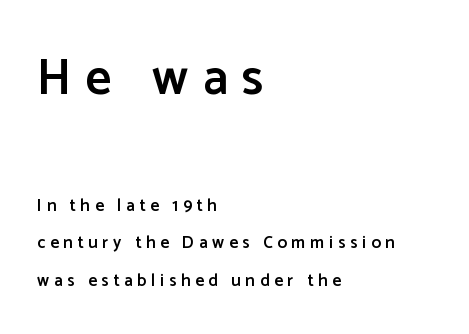
The image shows 51 px semibold sans-serif type, upright; set left-aligned, loose line spacing (2.23x), unusually wide letter spacing (+0.28 em), not underlined; the first (top) block is 3.0x larger; low stroke contrast and a medium x-height.
